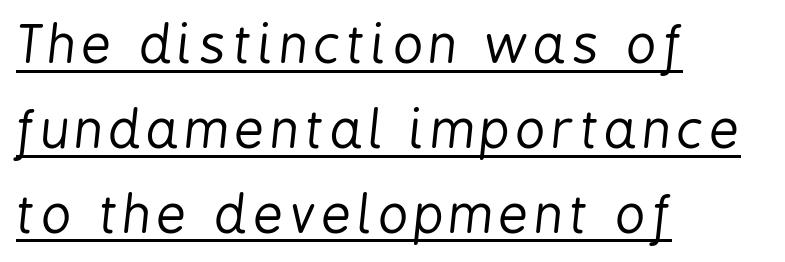
Baseline-to-baseline distance is the conventional proportion of letter height. The rendering anchors every line to the left-hand side. Stems here are at most as thick as an everyday book face. Each letter keeps its own natural width here, so spacing adapts to shape. Slanted lettering throughout.
